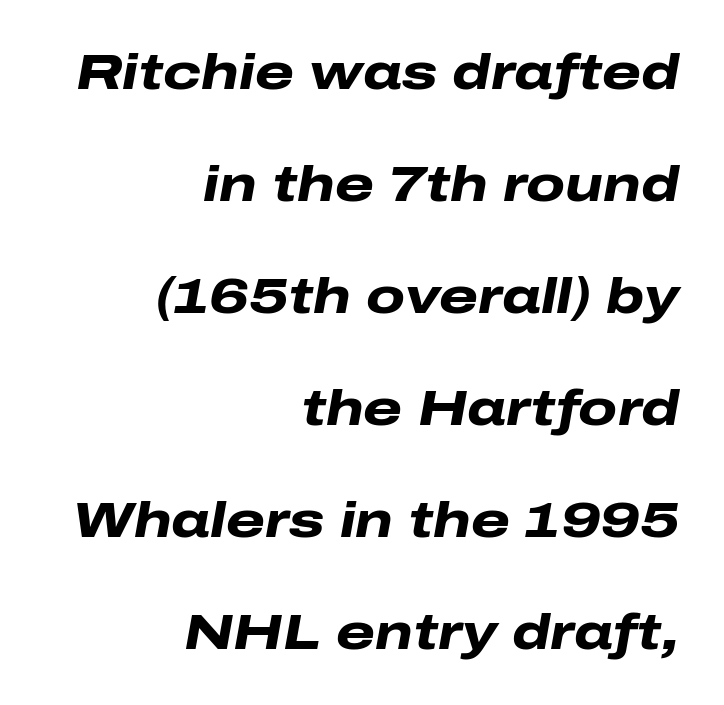
The rendering applies a slant to the glyphs. This is heavy type, rendered in bold. The passage shown is typed in a proportional face where columns would drift. No word sits above an underline.
